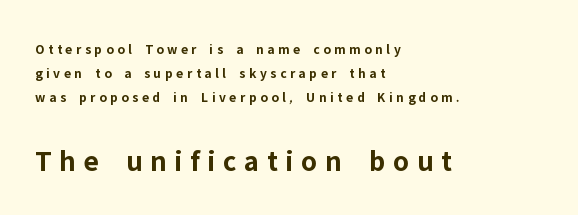
{"serif": "no", "italic": "no", "bold": "yes", "weight": "bold", "width": "normal", "stroke_contrast": "low", "x_height": "medium", "monospaced": "no", "underline": "no", "align": "left", "line_spacing_ratio": 1.72, "letter_spacing": "wide", "letter_spacing_em": 0.26, "larger_block": "second", "size_ratio": 2.14, "glyph_px": 30}
